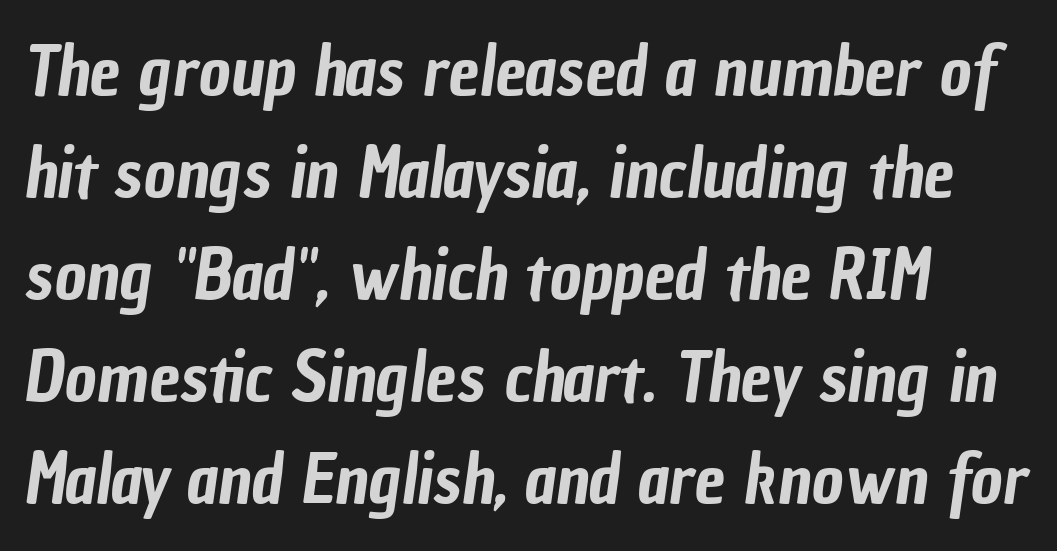
The image shows 69 px condensed sans-serif type; set left-aligned, normal line spacing (1.48x), normal letter spacing, not underlined; low stroke contrast and a medium x-height.
